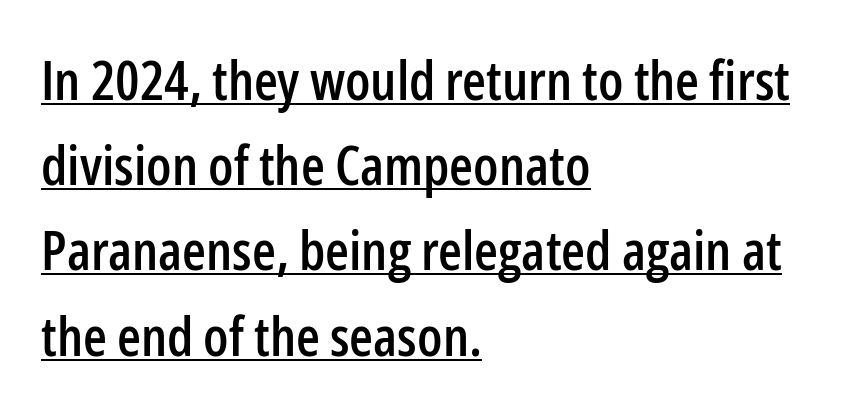
{"serif": "no", "italic": "no", "width": "condensed", "stroke_contrast": "low", "x_height": "medium", "monospaced": "no", "underline": "yes", "align": "left", "line_spacing": "normal", "line_spacing_ratio": 1.55, "letter_spacing": "normal", "letter_spacing_em": 0.0, "glyph_px": 55}
